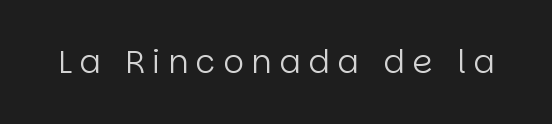
{"serif": "no", "italic": "no", "bold": "no", "weight": "regular", "width": "normal", "stroke_contrast": "low", "x_height": "large", "monospaced": "no", "underline": "no", "letter_spacing": "wide", "letter_spacing_em": 0.24, "glyph_px": 32}
